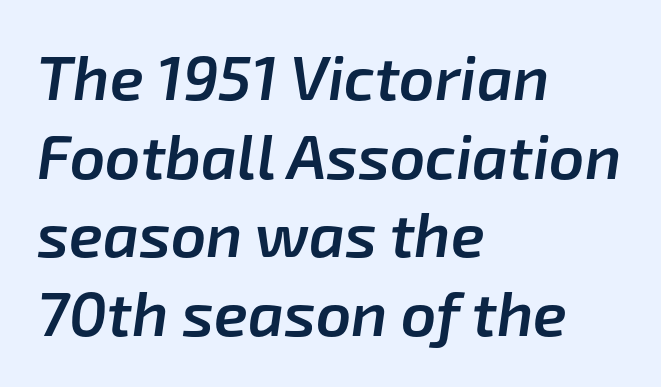
Q: Is the text bold? A: Semi-bold.
Q: Is the text italic (slanted)? A: Yes, it leans right by about 8 degrees.
Q: Is the text underlined? A: No.
Q: How is the paragraph aligned? A: Left-aligned.
Q: Is the spacing between letters normal or unusually wide? A: Normal.
Q: Is the spacing between lines tight, normal or loose? A: Normal.
Q: Width (condensed, normal, or wide)? A: Normal.
Q: Stroke contrast? A: Low.
Q: x-height? A: Medium.
Q: Monospaced? A: No.
